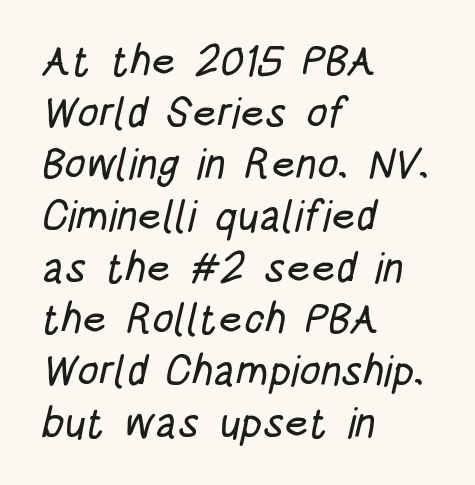
{"serif": "no", "width": "condensed", "stroke_contrast": "low", "x_height": "large", "monospaced": "no", "underline": "no", "align": "left", "line_spacing_ratio": 1.23, "letter_spacing": "normal", "letter_spacing_em": 0.0, "glyph_px": 42}
